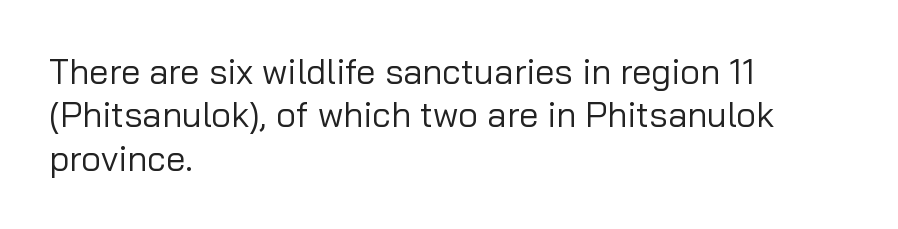
The image shows 35 px regular-weight sans-serif type, upright; set left-aligned, line spacing 1.24x, normal letter spacing, not underlined; low stroke contrast and a medium x-height.
